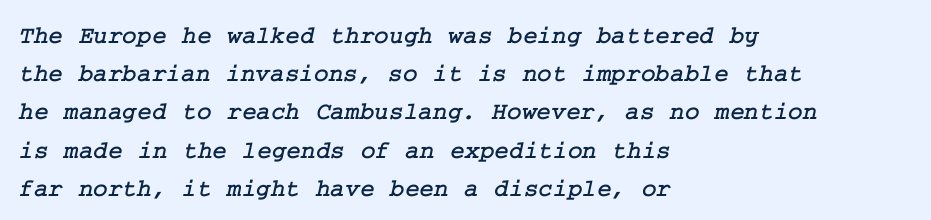
Horizontally, the lines are justified to the leading edge only. These lines sit exactly where default settings would place them. The tracking reads as untouched default to a designer's eye. The string is rendered with underlining switched off.
